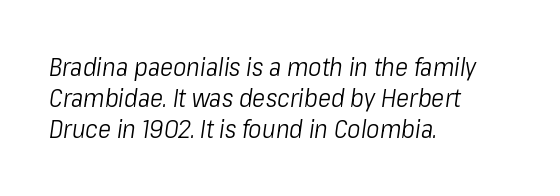
There's an unmistakable incline to the writing here. The space between consecutive lines is moderate. The rag falls on the right side of this text block. Letters rest on an invisible, unmarked baseline. The passage shown is not bold in any degree.
